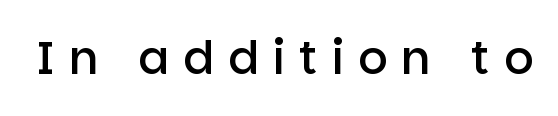
{"serif": "no", "italic": "no", "bold": "semi", "weight": "semibold", "width": "normal", "stroke_contrast": "low", "x_height": "large", "monospaced": "no", "underline": "no", "letter_spacing": "wide", "letter_spacing_em": 0.3, "glyph_px": 46}
